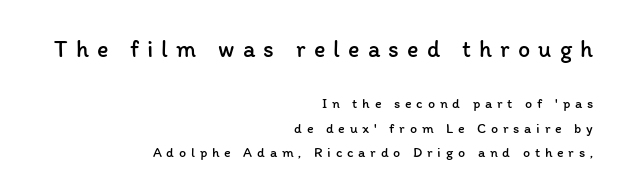
{"italic": "no", "bold": "no", "underline": "no", "align": "right", "line_spacing_ratio": 1.72, "letter_spacing": "wide", "letter_spacing_em": 0.34, "larger_block": "first", "size_ratio": 1.71, "glyph_px": 24}
